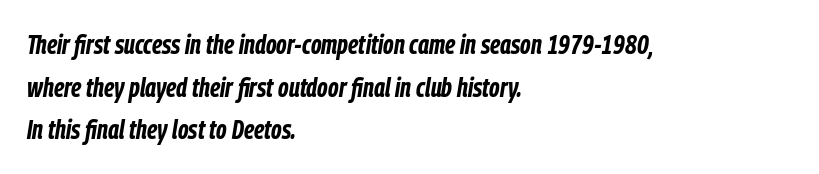
The image shows 27 px bold type, italic (leaning right); set left-aligned, normal line spacing (1.58x), normal letter spacing, not underlined.
